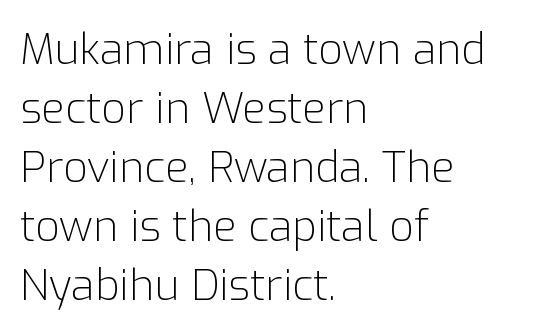
Q: Is the text bold? A: No.
Q: Is the text italic (slanted)? A: No, it is upright.
Q: Is the typeface a serif or a sans-serif typeface? A: Sans-serif.
Q: Is the text underlined? A: No.
Q: How is the paragraph aligned? A: Left-aligned.
Q: Is the spacing between letters normal or unusually wide? A: Normal.
Q: Is the spacing between lines tight, normal or loose? A: Normal.
Q: Width (condensed, normal, or wide)? A: Normal.
Q: Stroke contrast? A: Low.
Q: x-height? A: Medium.
Q: Monospaced? A: No.
